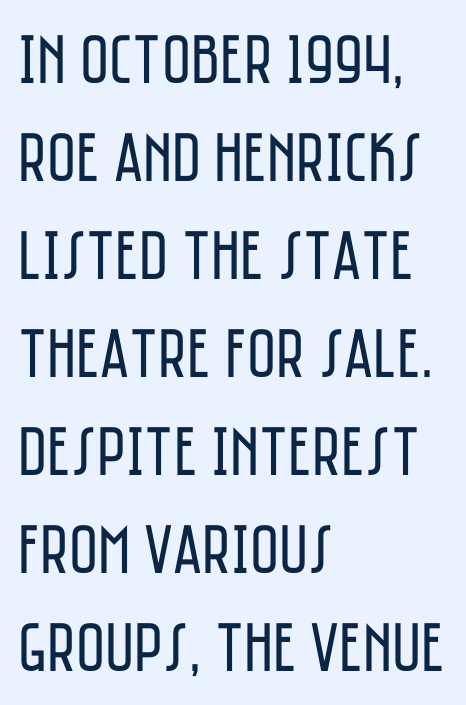
The image shows 70 px regular-weight, condensed sans-serif type, upright; set left-aligned, normal line spacing (1.4x), normal letter spacing, not underlined; low stroke contrast and a large x-height.
